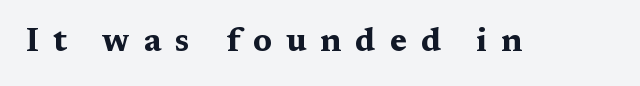
The image shows 33 px bold, wide serif type, upright; set unusually wide letter spacing (+0.42 em), not underlined; medium stroke contrast and a medium x-height.
